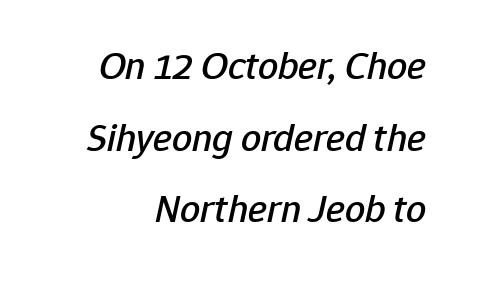
{"italic": "yes", "lean": "right", "slant_degrees": 12, "width": "normal", "stroke_contrast": "low", "x_height": "medium", "monospaced": "no", "underline": "no", "line_spacing_ratio": 1.79, "letter_spacing": "normal", "letter_spacing_em": 0.0, "glyph_px": 40}
